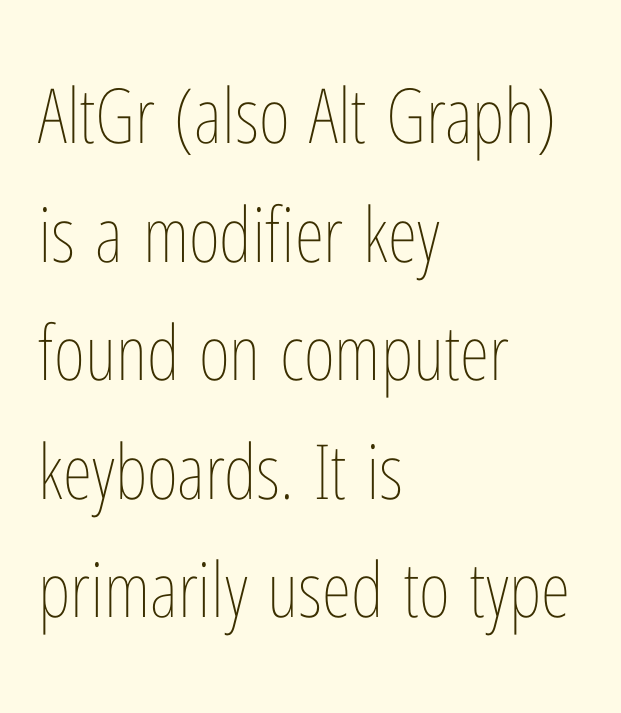
The designer left line spacing at the default. Posture: vertical. Letters have the restrained weight of plain body copy at most. Visually the block forms a straight wall on the left and a jagged coastline on the right. Think of a printed novel: that variable character pitch is what you see here. The type is set solid horizontally, with unmodified tracking.
